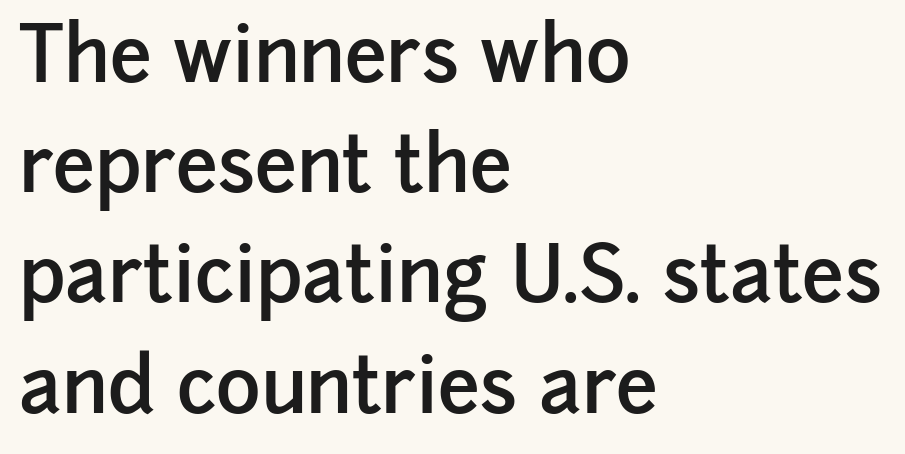
The image shows 76 px semibold sans-serif type, upright; set left-aligned, normal line spacing (1.45x), normal letter spacing, not underlined; low stroke contrast and a medium x-height.
